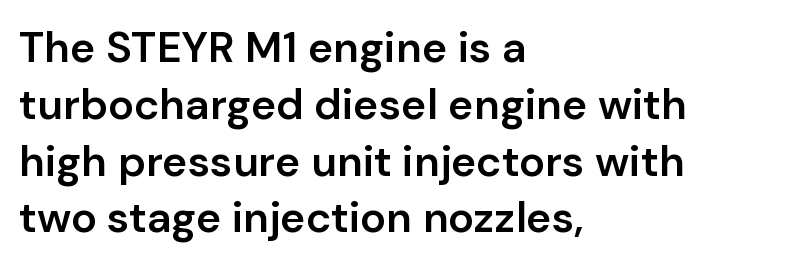
The image shows 43 px semibold sans-serif type, upright; set left-aligned, normal line spacing (1.32x), normal letter spacing, not underlined; low stroke contrast and a medium x-height.
